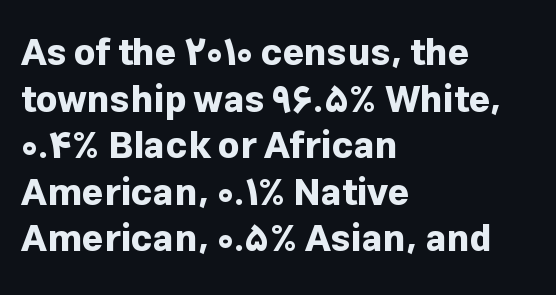
The image shows 37 px bold sans-serif type, upright; set left-aligned, normal line spacing (1.26x), normal letter spacing, not underlined; low stroke contrast and a medium x-height.
